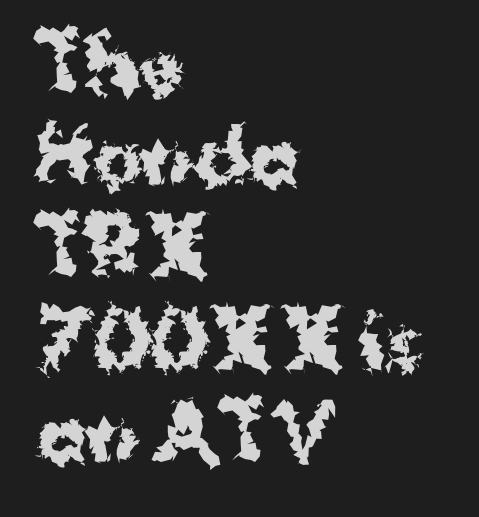
Q: Is the text bold? A: Yes.
Q: Is the text italic (slanted)? A: No, it is upright.
Q: Is the typeface a serif or a sans-serif typeface? A: Sans-serif.
Q: Is the text underlined? A: No.
Q: How is the paragraph aligned? A: Left-aligned.
Q: Is the spacing between letters normal or unusually wide? A: Normal.
Q: Width (condensed, normal, or wide)? A: Normal.
Q: Stroke contrast? A: Medium.
Q: x-height? A: Medium.
Q: Monospaced? A: No.
